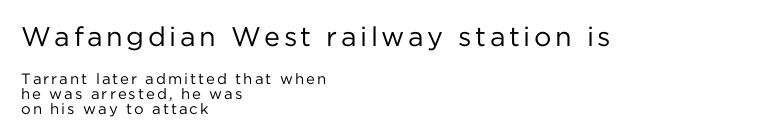
Q: Is the text bold? A: No.
Q: Is the text italic (slanted)? A: No, it is upright.
Q: Is the text underlined? A: No.
Q: How is the paragraph aligned? A: Left-aligned.
Q: Is the spacing between lines tight, normal or loose? A: Tight.
Q: Which block of text is set in a larger size, the first (top) or the second (bottom)? A: The first (top) one.
